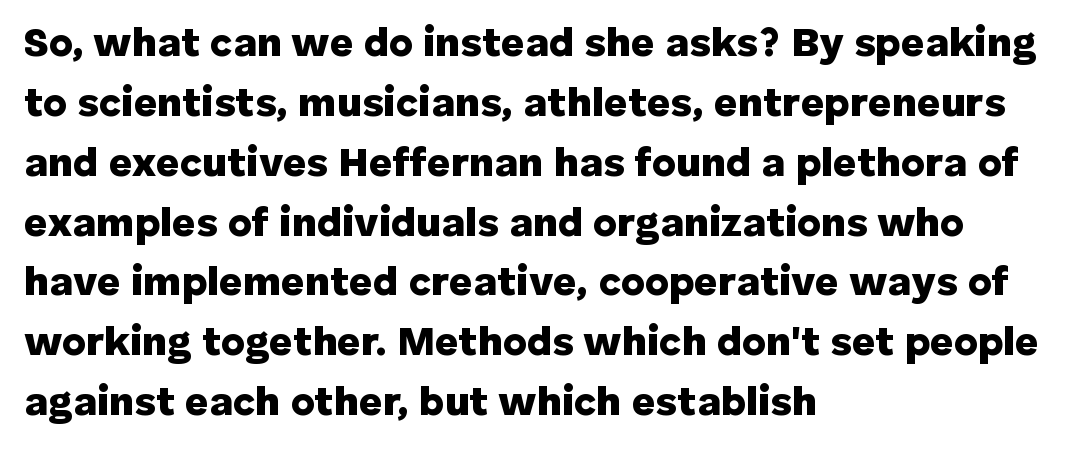
The image shows 41 px heavy sans-serif type, upright; set left-aligned, normal line spacing (1.46x), normal letter spacing, not underlined; low stroke contrast and a medium x-height.
